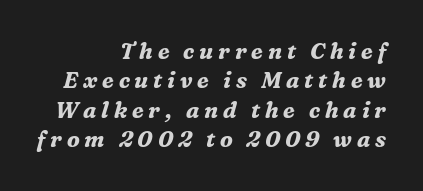
The image shows 22 px bold type, italic (leaning right); set right-aligned, normal line spacing (1.34x), unusually wide letter spacing (+0.22 em), not underlined.
